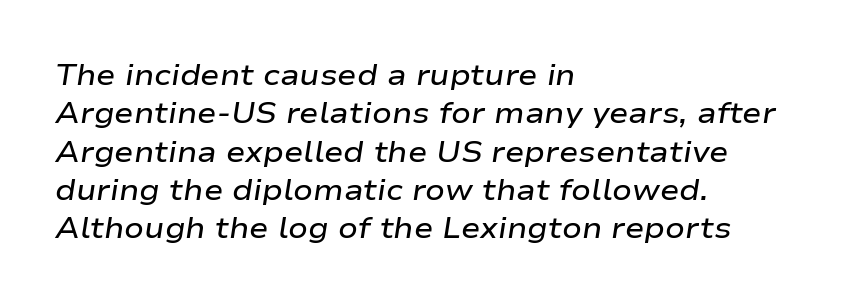
Q: Is the text bold? A: Semi-bold.
Q: Is the text italic (slanted)? A: Yes, it leans right by about 9 degrees.
Q: Is the text underlined? A: No.
Q: How is the paragraph aligned? A: Left-aligned.
Q: Is the spacing between letters normal or unusually wide? A: Normal.
Q: Is the spacing between lines tight, normal or loose? A: Normal.
Q: Width (condensed, normal, or wide)? A: Wide.
Q: Stroke contrast? A: Low.
Q: x-height? A: Medium.
Q: Monospaced? A: No.
